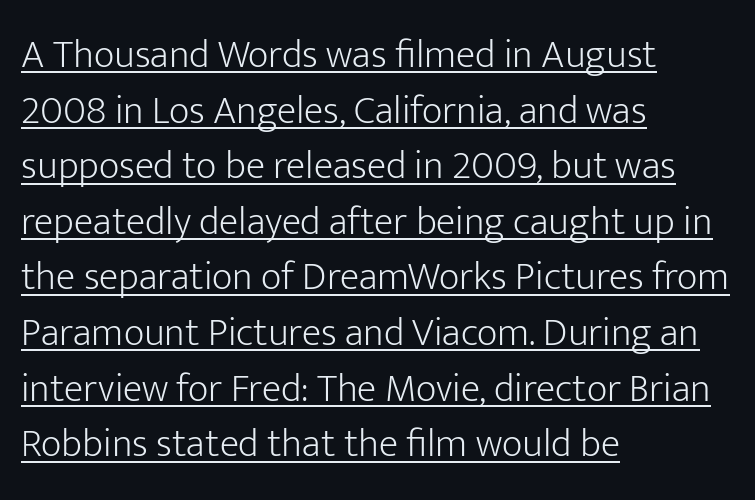
{"serif": "no", "italic": "no", "bold": "no", "weight": "light", "width": "normal", "stroke_contrast": "low", "x_height": "medium", "monospaced": "no", "underline": "yes", "align": "left", "line_spacing": "normal", "line_spacing_ratio": 1.39, "letter_spacing": "normal", "letter_spacing_em": 0.0, "glyph_px": 40}
